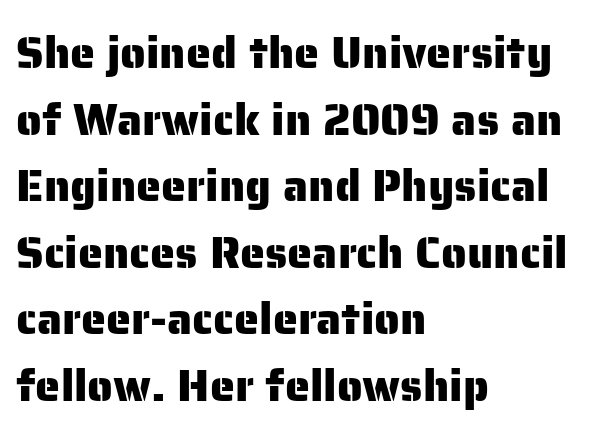
Q: Is the text italic (slanted)? A: No, it is upright.
Q: Is the typeface a serif or a sans-serif typeface? A: Sans-serif.
Q: Is the text underlined? A: No.
Q: How is the paragraph aligned? A: Left-aligned.
Q: Is the spacing between letters normal or unusually wide? A: Normal.
Q: Is the spacing between lines tight, normal or loose? A: Normal.
Q: Width (condensed, normal, or wide)? A: Normal.
Q: Stroke contrast? A: Low.
Q: x-height? A: Medium.
Q: Monospaced? A: No.
